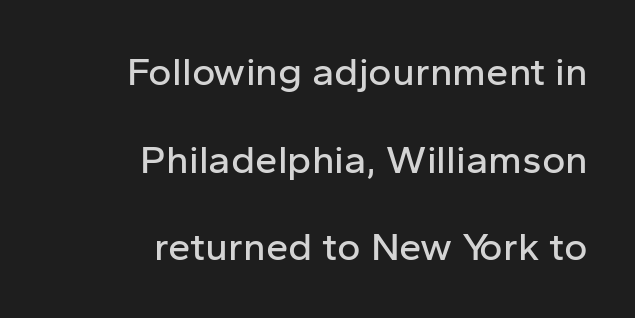
The image shows 40 px sans-serif type, upright; set right-aligned, loose line spacing (2.19x), normal letter spacing, not underlined; low stroke contrast and a medium x-height.
